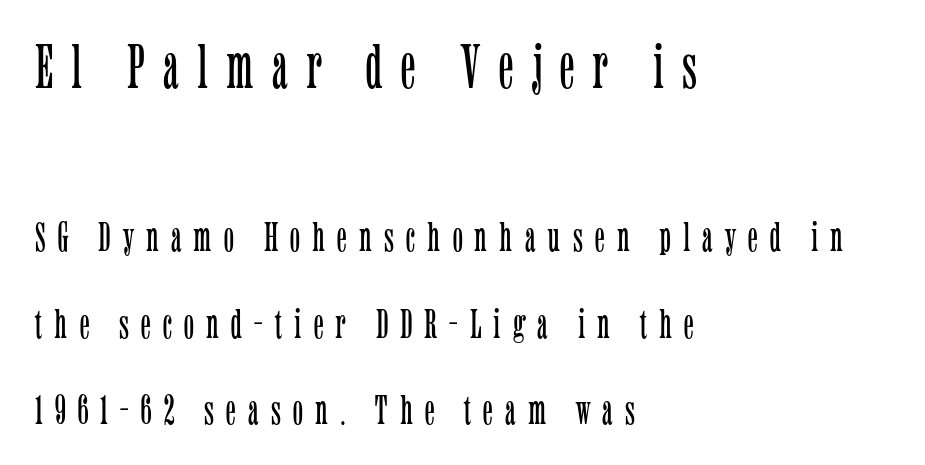
The specimen omits any rule beneath the text block's lines. Is the stroke heavy? The answer is a plain regular-or-lighter. This layout puts the oversized block above and the modest block below. These lines are composed in type with serifs.
